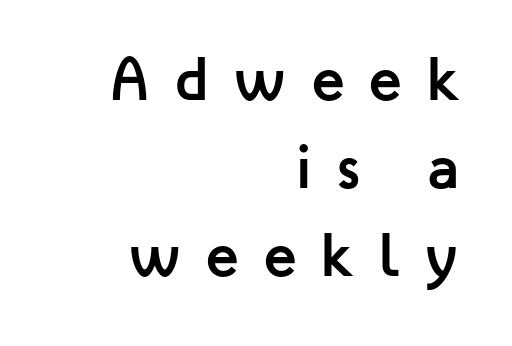
Are there feet on the stems? There aren't — it's a sans. The font is running at its bold setting. The specimen reads as upright at a glance. The paragraph has a hard right edge and a soft left edge. The lines sit at an ordinary, default distance from one another.
